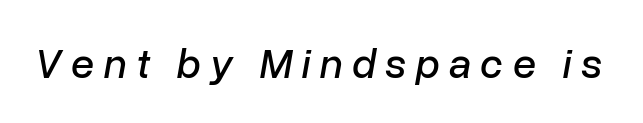
Q: Is the text italic (slanted)? A: Yes, it leans right by about 10 degrees.
Q: Is the text underlined? A: No.
Q: Is the spacing between letters normal or unusually wide? A: Unusually wide.
Q: Width (condensed, normal, or wide)? A: Normal.
Q: Stroke contrast? A: Low.
Q: x-height? A: Medium.
Q: Monospaced? A: No.
